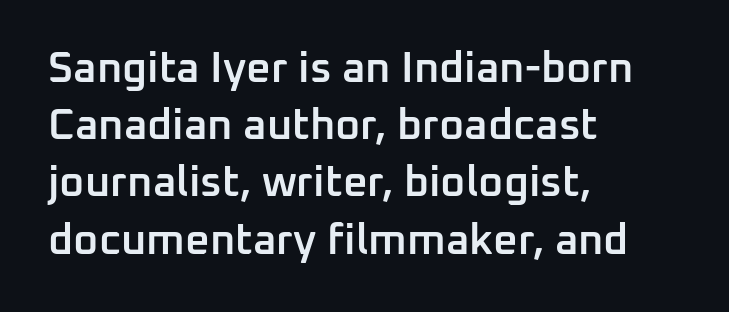
{"serif": "no", "italic": "no", "bold": "semi", "weight": "semibold", "width": "normal", "stroke_contrast": "low", "x_height": "medium", "monospaced": "no", "underline": "no", "align": "left", "line_spacing": "normal", "line_spacing_ratio": 1.33, "letter_spacing": "normal", "letter_spacing_em": 0.0, "glyph_px": 43}
